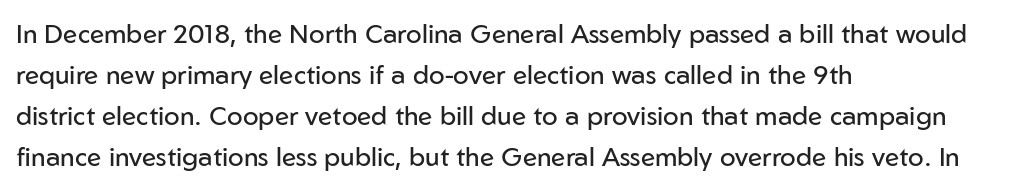
The image shows 26 px text type, upright; set left-aligned, normal line spacing (1.58x), normal letter spacing, not underlined.
